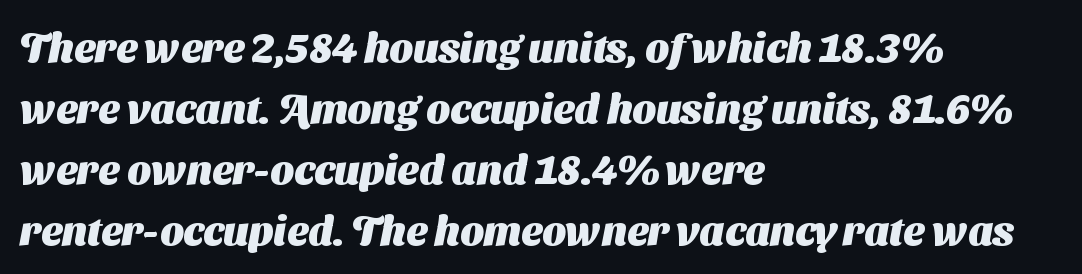
Q: Is the text bold? A: Yes.
Q: Is the typeface a serif or a sans-serif typeface? A: Sans-serif.
Q: Is the text underlined? A: No.
Q: How is the paragraph aligned? A: Left-aligned.
Q: Is the spacing between letters normal or unusually wide? A: Normal.
Q: Is the spacing between lines tight, normal or loose? A: Normal.
Q: Width (condensed, normal, or wide)? A: Normal.
Q: Stroke contrast? A: Medium.
Q: x-height? A: Medium.
Q: Monospaced? A: No.
